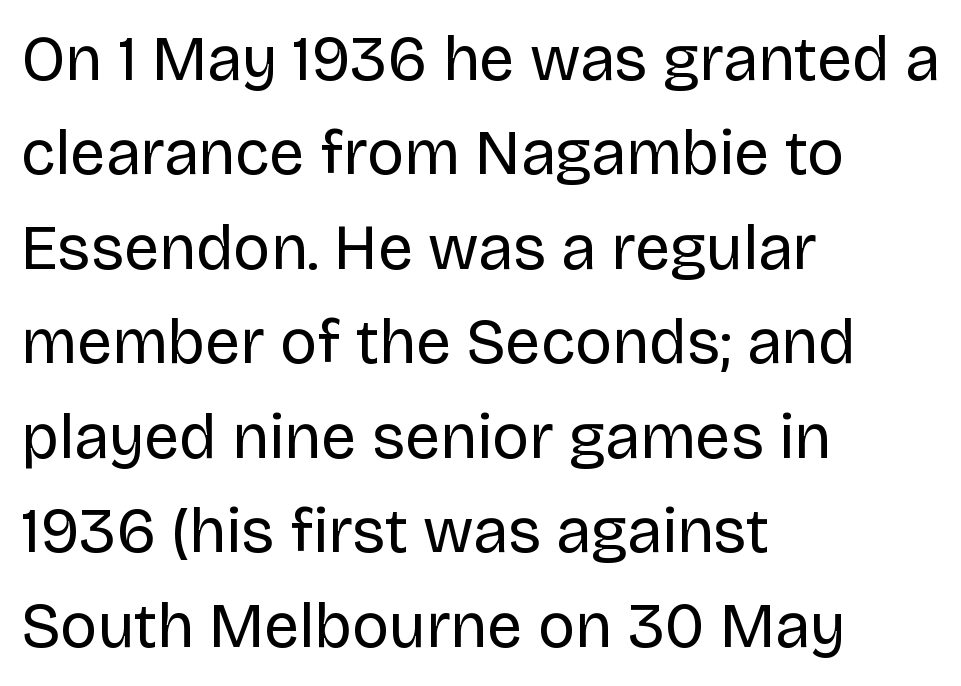
{"serif": "no", "italic": "no", "bold": "no", "weight": "regular", "width": "normal", "stroke_contrast": "low", "x_height": "large", "monospaced": "no", "underline": "no", "align": "left", "line_spacing": "normal", "line_spacing_ratio": 1.5, "letter_spacing": "normal", "letter_spacing_em": 0.0, "glyph_px": 63}
